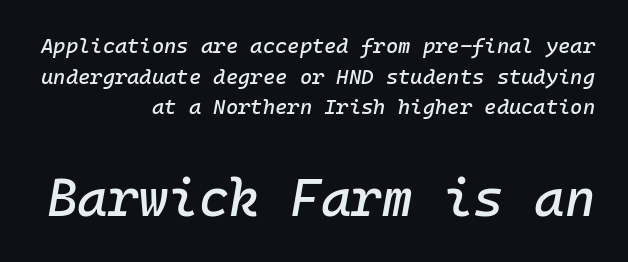
Is the letter spacing exaggerated? No — it looks like the ordinary default. The whole block is typeset with a tilt. The words here are not underlined. The leading is moderate, giving the passage an even texture.
